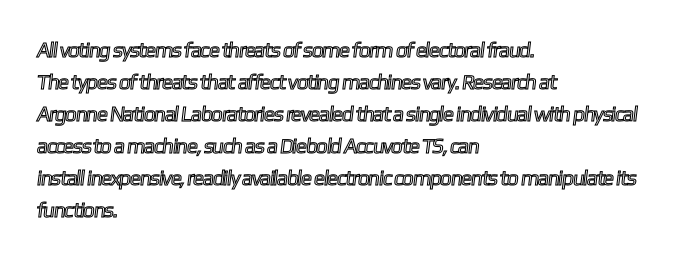
Q: Is the text underlined? A: No.
Q: How is the paragraph aligned? A: Left-aligned.
Q: Is the spacing between letters normal or unusually wide? A: Normal.
Q: Is the spacing between lines tight, normal or loose? A: Normal.
